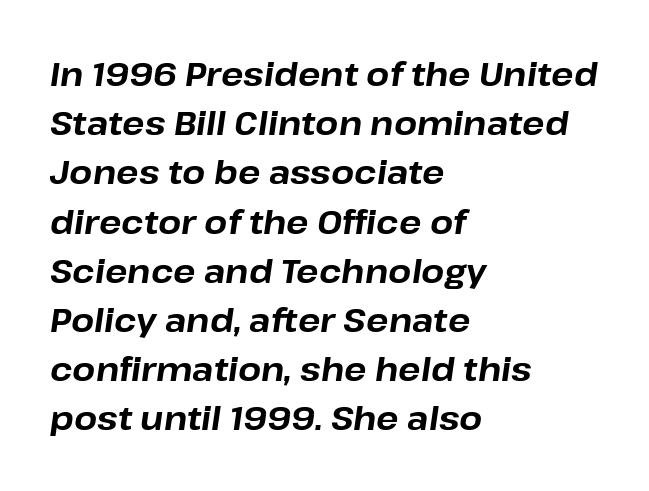
Q: Is the text bold? A: Yes.
Q: Is the text italic (slanted)? A: Yes, it leans right by about 8 degrees.
Q: Is the text underlined? A: No.
Q: How is the paragraph aligned? A: Left-aligned.
Q: Is the spacing between letters normal or unusually wide? A: Normal.
Q: Is the spacing between lines tight, normal or loose? A: Normal.
Q: Width (condensed, normal, or wide)? A: Normal.
Q: Stroke contrast? A: Low.
Q: x-height? A: Medium.
Q: Monospaced? A: No.
